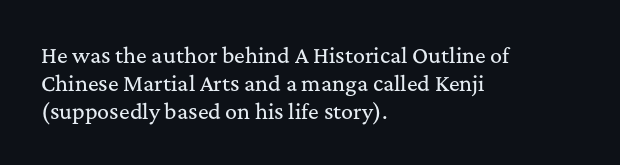
The image shows 20 px text type, upright; set left-aligned, normal line spacing (1.39x), normal letter spacing, not underlined.
